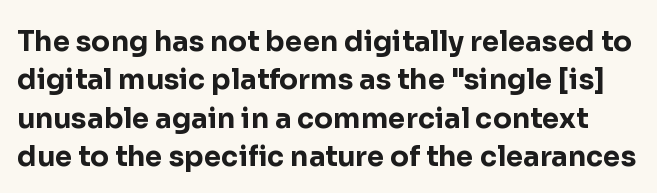
{"serif": "no", "italic": "no", "bold": "yes", "weight": "bold", "width": "normal", "stroke_contrast": "low", "x_height": "medium", "monospaced": "no", "underline": "no", "line_spacing": "normal", "line_spacing_ratio": 1.37, "letter_spacing": "normal", "letter_spacing_em": 0.0, "glyph_px": 28}
